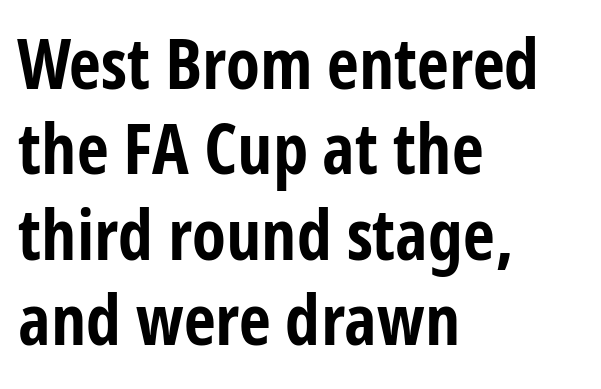
This rendering features lettering with no underline. The axis of the letterforms is exactly vertical. What stands out about the letter spacing? Nothing — it is the standard amount. Stroke thickness is high; the sample reads as a true bold. The passage shown is typed in a proportional face where columns would drift. The glyphs in this specimen are sans serif.
